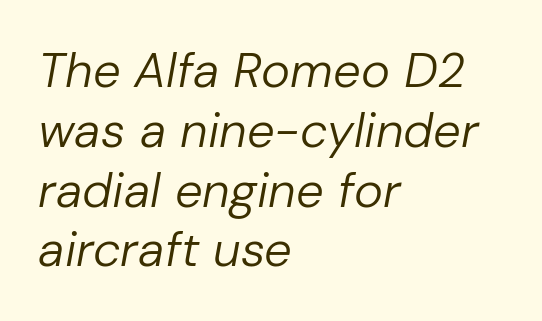
No extra ink here — the face is not bold. In terms of posture, this sample is oblique. Is the letter spacing exaggerated? No — it looks like the ordinary default. Which margin do the lines hug? The left one — the right edge is uneven. A typesetter would call this proportional, since set widths differ per character. Rule under the text: the space is simply empty.
